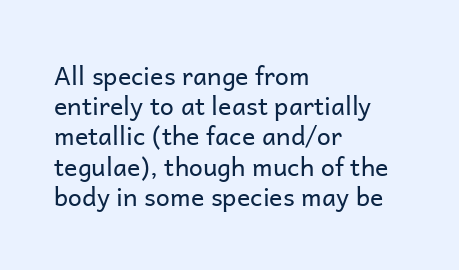
The image shows 25 px text type, upright; set left-aligned, line spacing 1.21x, normal letter spacing, not underlined.
